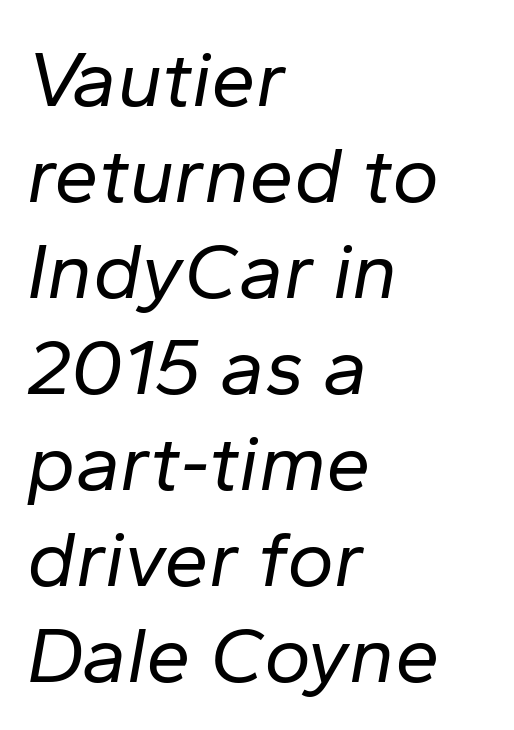
Q: Is the text bold? A: No.
Q: Is the text italic (slanted)? A: Yes, it leans right by about 10 degrees.
Q: Is the text underlined? A: No.
Q: How is the paragraph aligned? A: Left-aligned.
Q: Is the spacing between letters normal or unusually wide? A: Normal.
Q: Width (condensed, normal, or wide)? A: Normal.
Q: Stroke contrast? A: Low.
Q: x-height? A: Medium.
Q: Monospaced? A: No.
